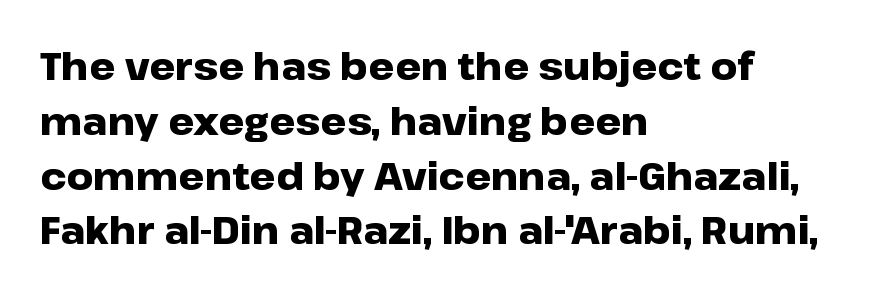
Q: Is the text bold? A: Yes.
Q: Is the text italic (slanted)? A: No, it is upright.
Q: Is the typeface a serif or a sans-serif typeface? A: Sans-serif.
Q: Is the text underlined? A: No.
Q: How is the paragraph aligned? A: Left-aligned.
Q: Is the spacing between letters normal or unusually wide? A: Normal.
Q: Is the spacing between lines tight, normal or loose? A: Normal.
Q: Width (condensed, normal, or wide)? A: Wide.
Q: Stroke contrast? A: Low.
Q: x-height? A: Medium.
Q: Monospaced? A: No.
